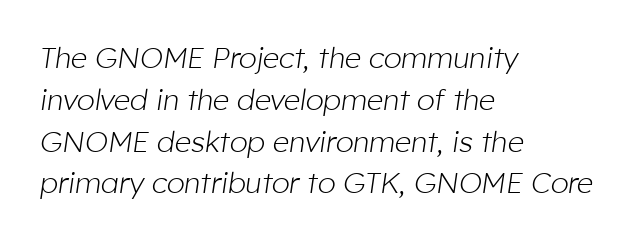
{"italic": "yes", "lean": "right", "slant_degrees": 8, "bold": "no", "weight": "light", "width": "normal", "stroke_contrast": "low", "x_height": "medium", "monospaced": "no", "underline": "no", "align": "left", "line_spacing": "normal", "line_spacing_ratio": 1.44, "letter_spacing": "normal", "letter_spacing_em": 0.0, "glyph_px": 29}
